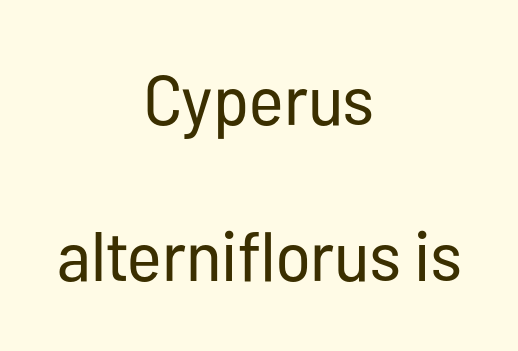
{"serif": "no", "italic": "no", "bold": "no", "weight": "regular", "width": "condensed", "stroke_contrast": "low", "x_height": "medium", "monospaced": "no", "underline": "no", "align": "center", "line_spacing": "loose", "line_spacing_ratio": 2.23, "letter_spacing": "normal", "letter_spacing_em": 0.0, "glyph_px": 70}
